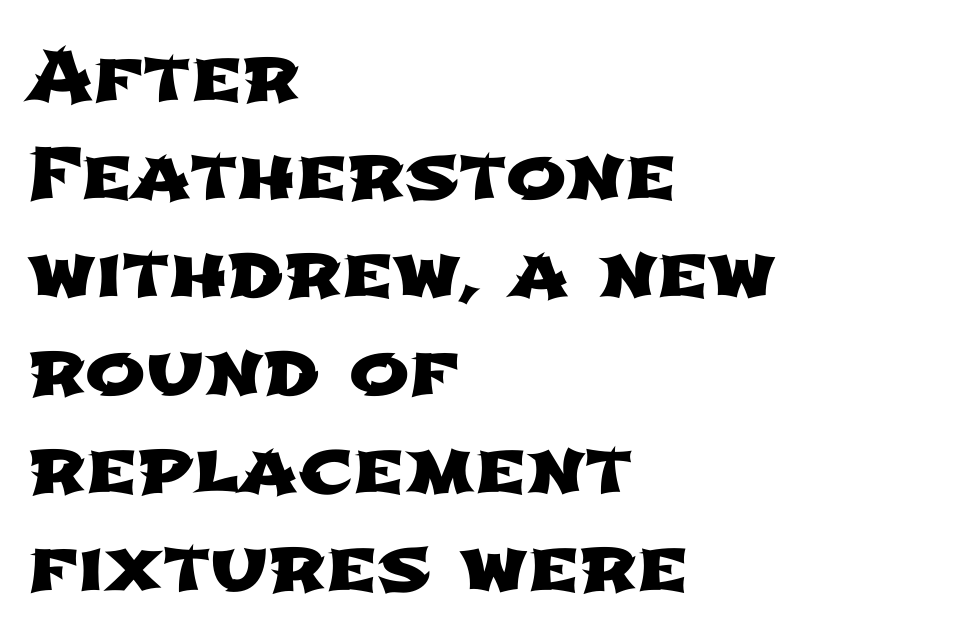
Q: Is the typeface a serif or a sans-serif typeface? A: Sans-serif.
Q: Is the text underlined? A: No.
Q: How is the paragraph aligned? A: Left-aligned.
Q: Is the spacing between letters normal or unusually wide? A: Normal.
Q: Is the spacing between lines tight, normal or loose? A: Normal.
Q: Width (condensed, normal, or wide)? A: Wide.
Q: Stroke contrast? A: Low.
Q: x-height? A: Medium.
Q: Monospaced? A: No.
